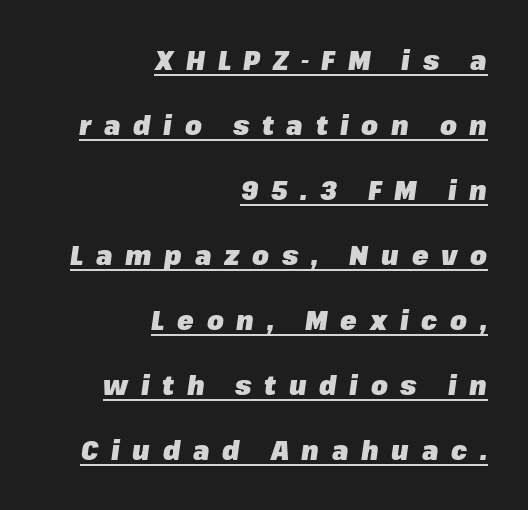
The image shows 27 px bold type, italic (leaning right); set right-aligned, loose line spacing (2.41x), unusually wide letter spacing (+0.47 em), underlined.
